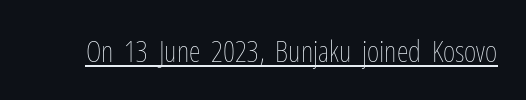
The image shows 30 px thin, condensed type, upright; set normal letter spacing, underlined; low stroke contrast and a medium x-height.
